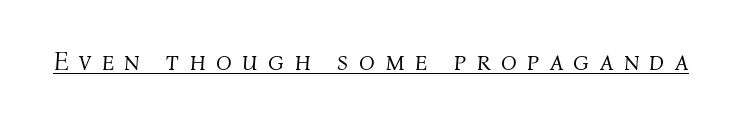
{"italic": "yes", "lean": "right", "slant_degrees": 4, "bold": "no", "underline": "yes", "letter_spacing": "wide", "letter_spacing_em": 0.4, "glyph_px": 26}
